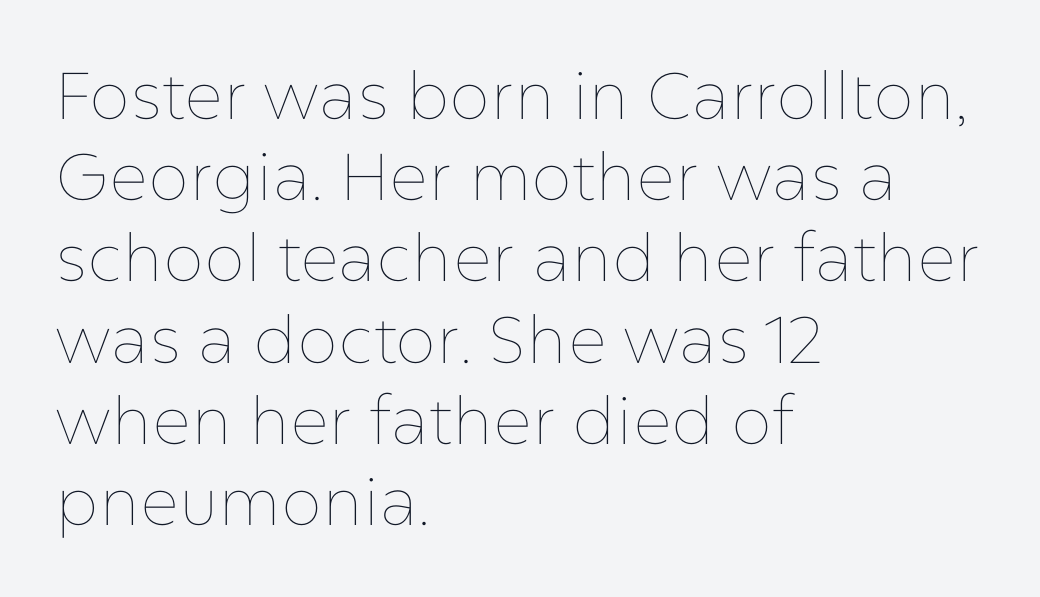
Q: Is the text bold? A: No.
Q: Is the text italic (slanted)? A: No, it is upright.
Q: Is the text underlined? A: No.
Q: How is the paragraph aligned? A: Left-aligned.
Q: Is the spacing between letters normal or unusually wide? A: Normal.
Q: Width (condensed, normal, or wide)? A: Normal.
Q: Stroke contrast? A: Low.
Q: x-height? A: Medium.
Q: Monospaced? A: No.
